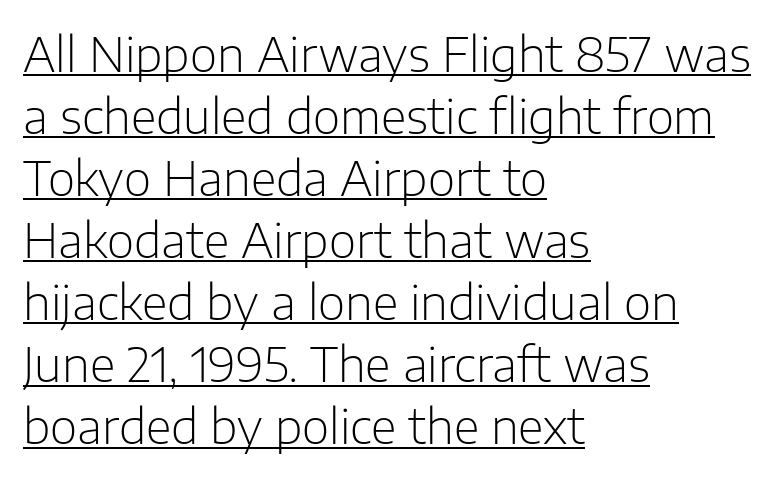
Posture: straight, roman, zero tilt. Stems and bowls with no extra thickness — not bold. The specimen includes a rule beneath the text block's lines. Each word holds together tightly as a unit, with standard inter-letter gaps. The letters carry no serifs — their stems end cleanly without finishing strokes.
